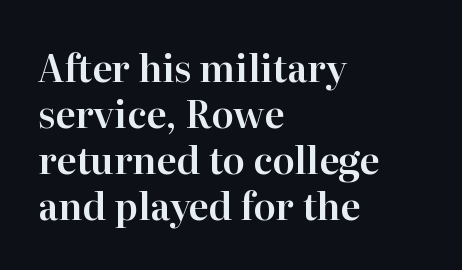
{"serif": "yes", "italic": "no", "width": "normal", "stroke_contrast": "high", "x_height": "medium", "monospaced": "no", "underline": "no", "align": "left", "line_spacing_ratio": 1.24, "letter_spacing": "normal", "letter_spacing_em": 0.0, "glyph_px": 37}
